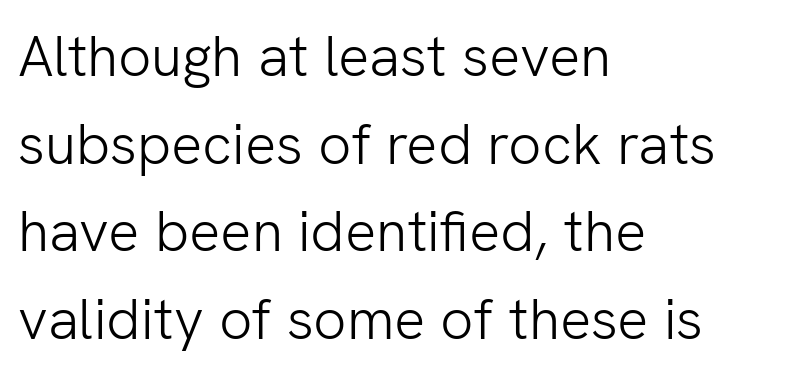
{"serif": "no", "italic": "no", "bold": "no", "weight": "light", "width": "normal", "stroke_contrast": "low", "x_height": "medium", "monospaced": "no", "underline": "no", "align": "left", "line_spacing": "normal", "line_spacing_ratio": 1.51, "letter_spacing": "normal", "letter_spacing_em": 0.0, "glyph_px": 58}
